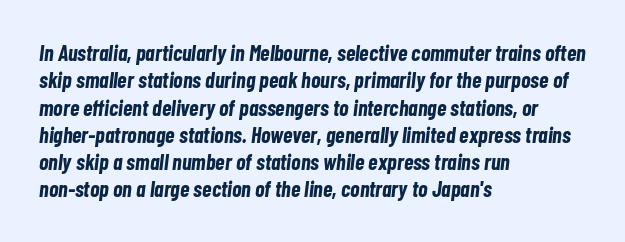
{"italic": "yes", "lean": "right", "slant_degrees": 7, "bold": "yes", "underline": "no", "align": "left", "line_spacing_ratio": 1.24, "letter_spacing": "normal", "letter_spacing_em": 0.0, "glyph_px": 22}
